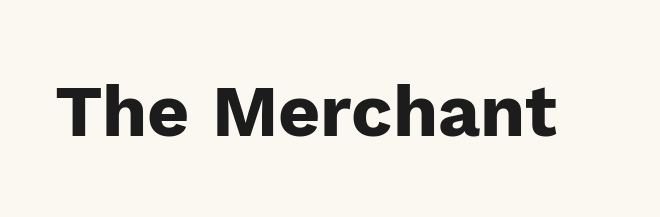
Q: Is the text bold? A: Yes.
Q: Is the text italic (slanted)? A: No, it is upright.
Q: Is the typeface a serif or a sans-serif typeface? A: Sans-serif.
Q: Is the text underlined? A: No.
Q: Is the spacing between letters normal or unusually wide? A: Normal.
Q: Width (condensed, normal, or wide)? A: Normal.
Q: Stroke contrast? A: Low.
Q: x-height? A: Medium.
Q: Monospaced? A: No.
